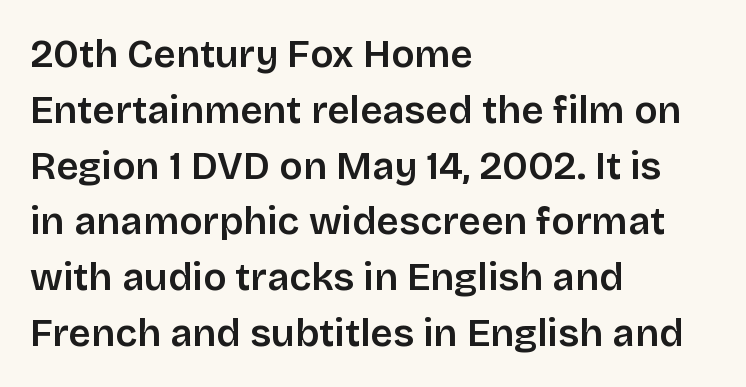
Caption: standard tracking, unaltered. Look at the bottom of the vertical strokes: they stop flat, with no serifs. The typesetting leans somewhat heavy: a semibold. The rendering anchors every line to the left-hand side.
